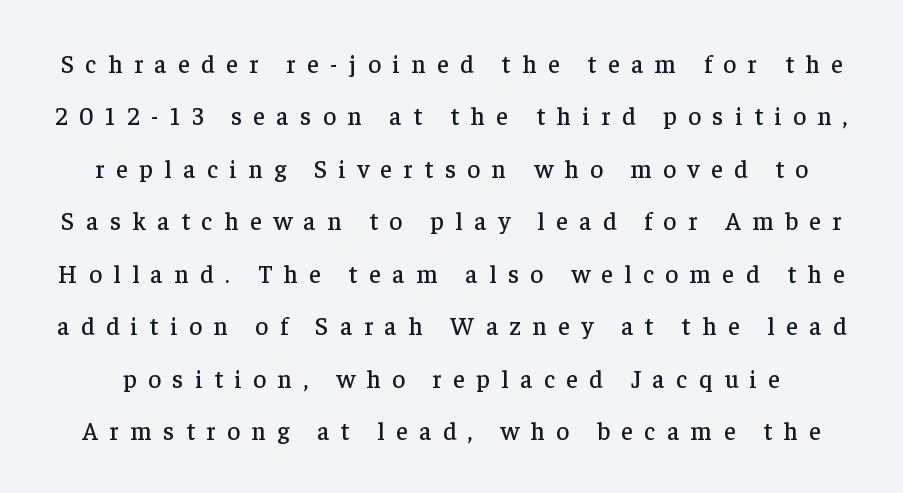
{"italic": "no", "underline": "no", "line_spacing": "loose", "line_spacing_ratio": 2.1, "letter_spacing": "wide", "letter_spacing_em": 0.46, "glyph_px": 25}
